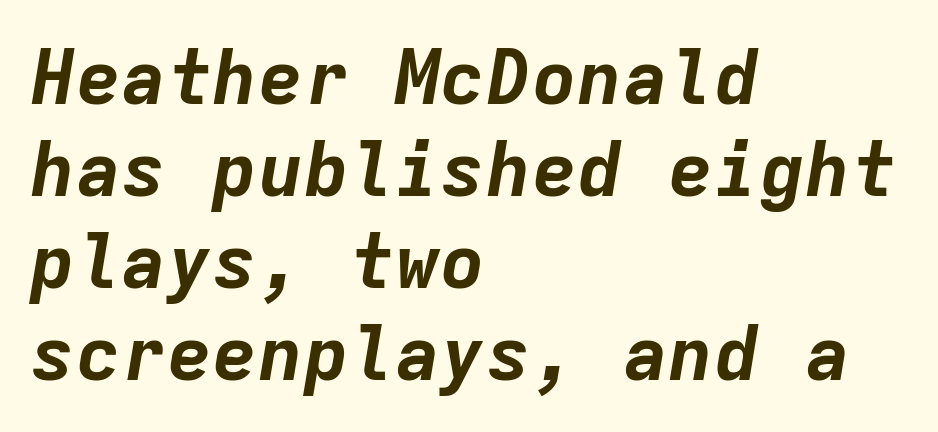
{"italic": "yes", "lean": "right", "slant_degrees": 9, "bold": "yes", "weight": "bold", "width": "normal", "stroke_contrast": "low", "x_height": "medium", "monospaced": "yes", "underline": "no", "align": "left", "line_spacing_ratio": 1.21, "letter_spacing": "normal", "letter_spacing_em": 0.0, "glyph_px": 76}
